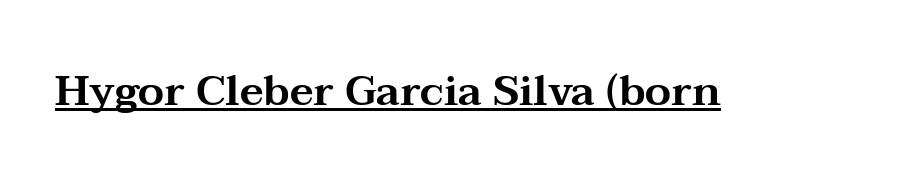
Every word sits above its own underline. Is the letter spacing exaggerated? No — it looks like the ordinary default. A typesetter would call this proportional, since set widths differ per character. In terms of posture, this sample is upright.
